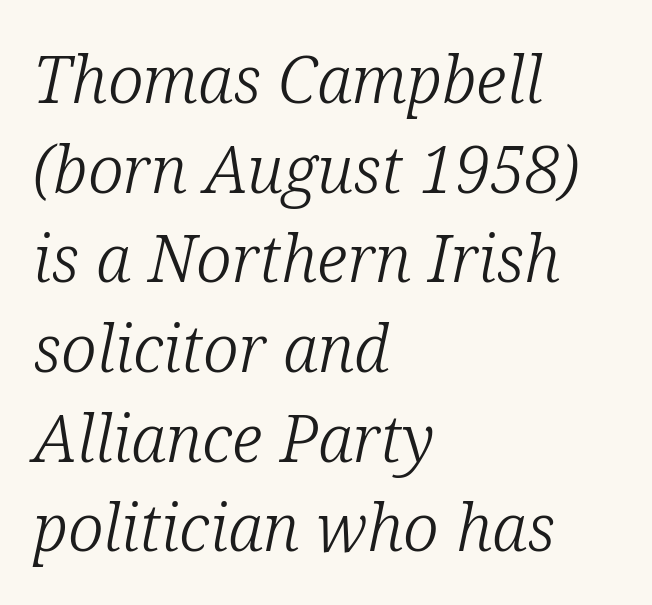
Character widths vary here, with narrow letters taking less room than wide ones. Plain, unruled lines of type. This rendering uses left alignment, leaving the right contour irregular. The font family rendered here belongs to the serif group. Regarding leading, the lines here are spaced in the standard way.
